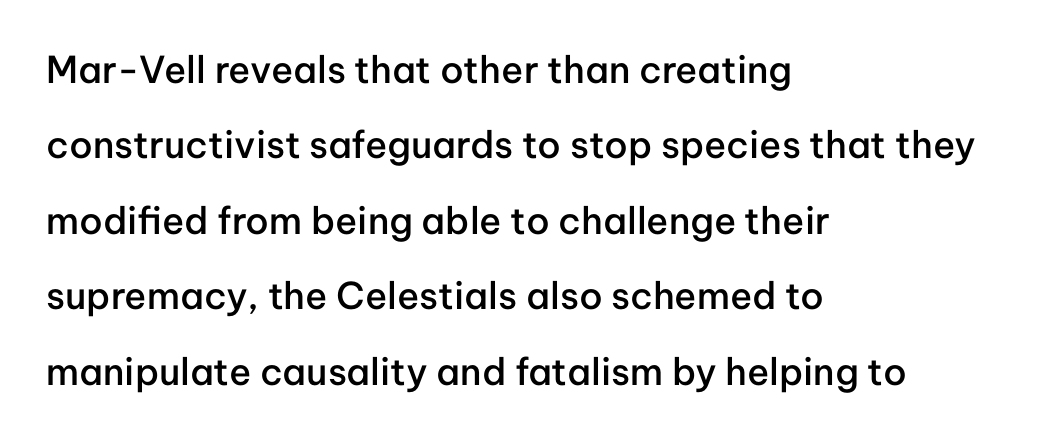
The image shows 37 px semibold sans-serif type, upright; set left-aligned, loose line spacing (2.04x), normal letter spacing, not underlined; low stroke contrast and a medium x-height.
